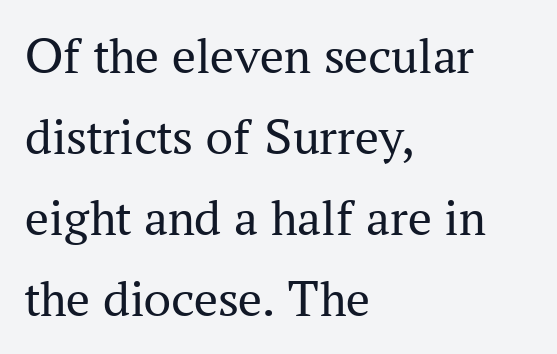
No letter is thick-stroked: the sample isn't bold. This sample has the flowing, uneven cadence of proportional lettering. This rendering features lettering with no underline. The rendering shows small feet on the letterforms — a serif design. The typography opts for an upright posture over an oblique one.
